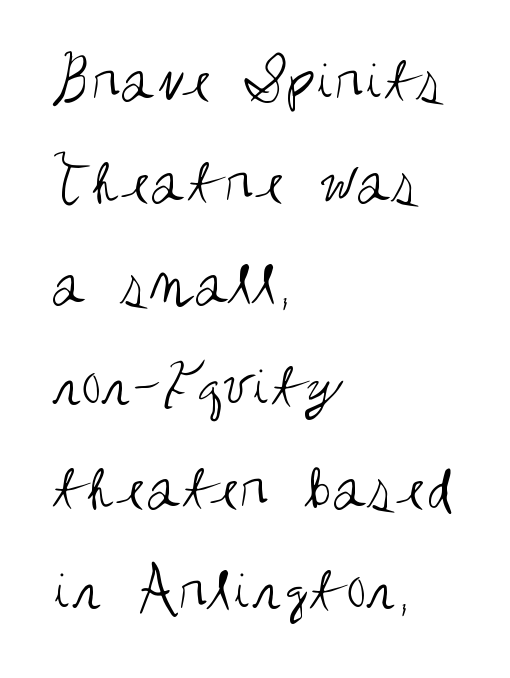
{"serif": "no", "bold": "no", "weight": "regular", "width": "condensed", "stroke_contrast": "medium", "x_height": "large", "monospaced": "no", "underline": "no", "align": "left", "line_spacing": "normal", "line_spacing_ratio": 1.57, "letter_spacing": "normal", "letter_spacing_em": 0.0, "glyph_px": 65}
